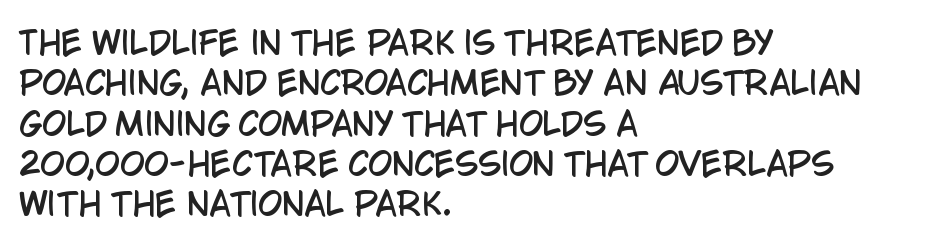
{"serif": "no", "italic": "no", "width": "condensed", "stroke_contrast": "low", "x_height": "large", "monospaced": "no", "underline": "no", "align": "left", "line_spacing": "normal", "line_spacing_ratio": 1.3, "letter_spacing": "normal", "letter_spacing_em": 0.0, "glyph_px": 31}
